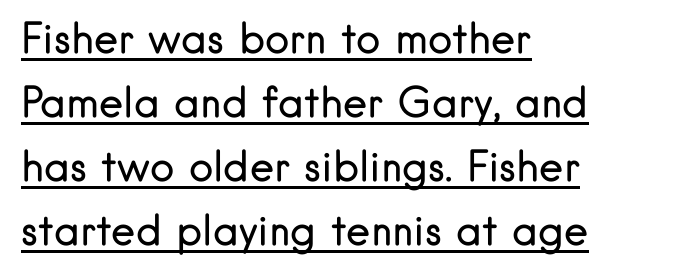
This sample has the flowing, uneven cadence of proportional lettering. This sample uses a sans-serif face. Quick note: not italic, upright. Weight: in the light-to-regular range. These lines keep a tight, regular rhythm from letter to letter.
